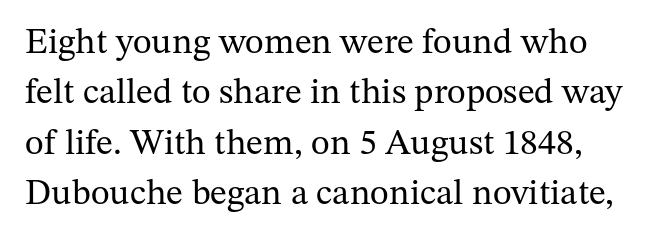
The rendering uses natural spacing where letterforms have individual widths. Standard letterfit; no display-style spreading of the glyphs. Summary of vertical rhythm: regular, with standard interline spacing. When letters stand straight like this, we call the style roman or upright. This is serif lettering, the kind often seen in printed books.
